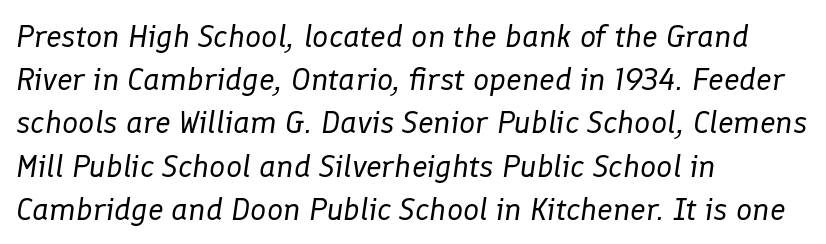
Q: Is the text bold? A: No.
Q: Is the text italic (slanted)? A: Yes, it leans right by about 8 degrees.
Q: Is the text underlined? A: No.
Q: How is the paragraph aligned? A: Left-aligned.
Q: Is the spacing between letters normal or unusually wide? A: Normal.
Q: Is the spacing between lines tight, normal or loose? A: Normal.
Q: Width (condensed, normal, or wide)? A: Normal.
Q: Stroke contrast? A: Low.
Q: x-height? A: Medium.
Q: Monospaced? A: No.
